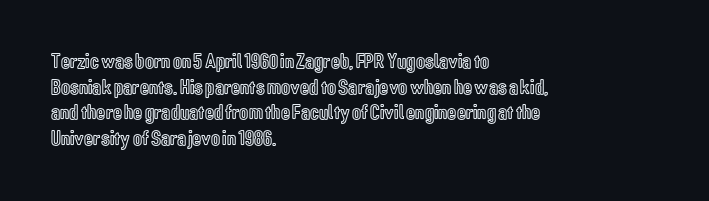
Q: Is the text italic (slanted)? A: No, it is upright.
Q: Is the text underlined? A: No.
Q: How is the paragraph aligned? A: Left-aligned.
Q: Is the spacing between letters normal or unusually wide? A: Normal.
